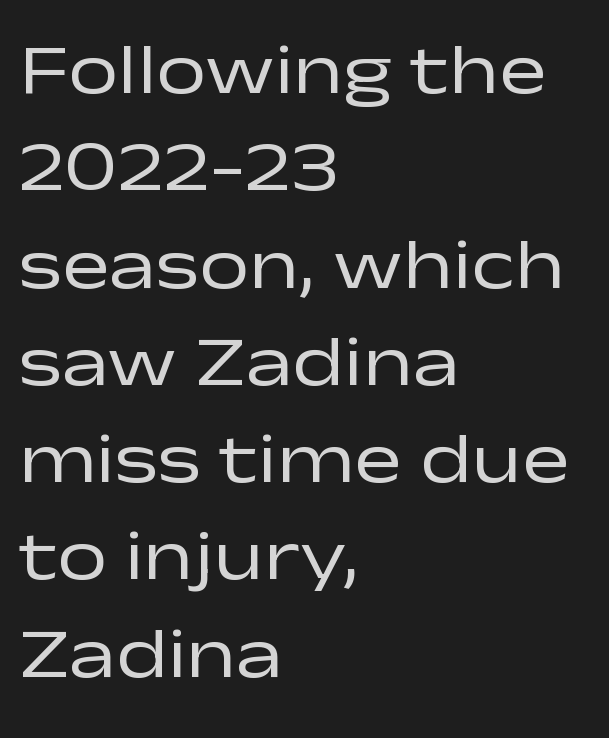
{"serif": "no", "italic": "no", "bold": "no", "weight": "regular", "width": "wide", "stroke_contrast": "low", "x_height": "medium", "monospaced": "no", "underline": "no", "align": "left", "line_spacing": "normal", "line_spacing_ratio": 1.37, "letter_spacing": "normal", "letter_spacing_em": 0.0, "glyph_px": 71}
